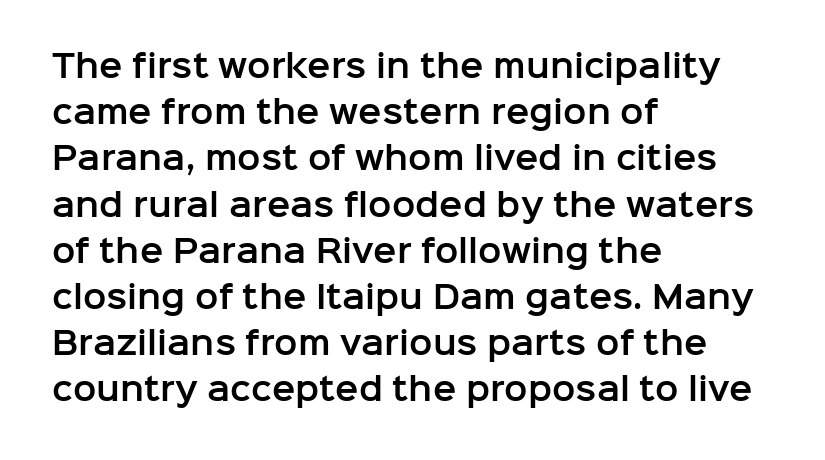
The image shows 31 px sans-serif type, upright; set left-aligned, normal line spacing (1.49x), normal letter spacing, not underlined; low stroke contrast and a medium x-height.
